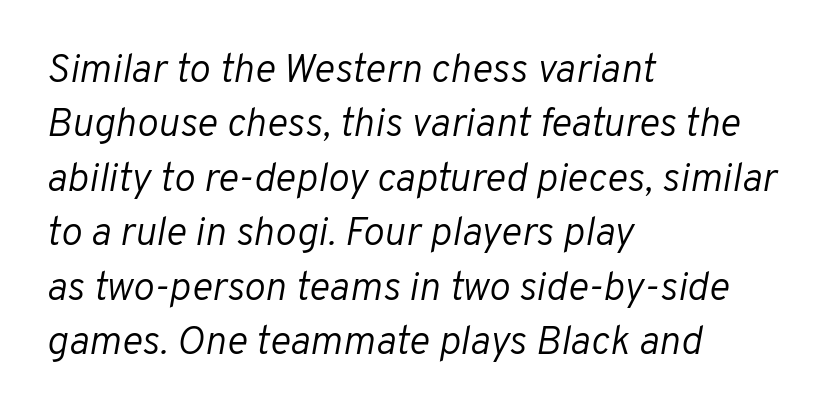
The image shows 40 px light type, italic (leaning right); set left-aligned, normal line spacing (1.36x), normal letter spacing, not underlined; low stroke contrast and a medium x-height.
